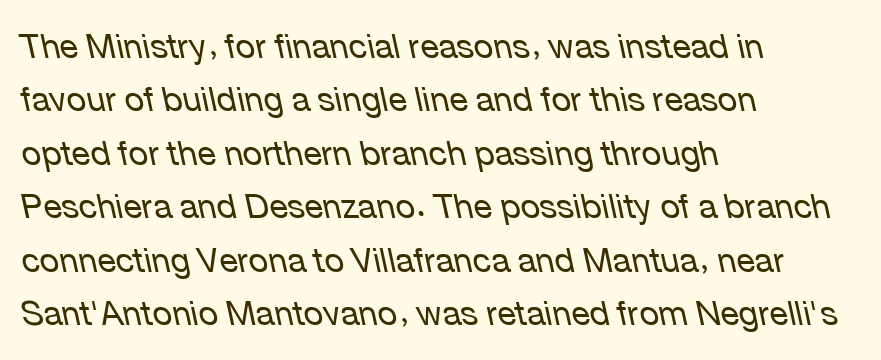
The text carries the slant typical of an italic or oblique font. Nobody drew a line under any word here. If you measured baseline to baseline, you'd find a middling distance. The weight would be labelled regular, book, light, or lighter still. The paragraph has a hard left edge and a soft right edge.
